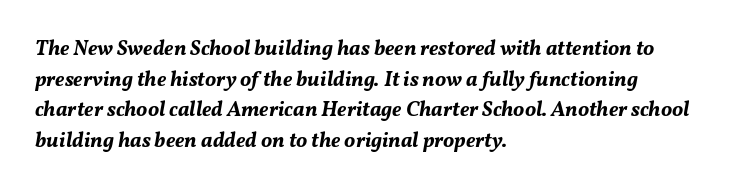
{"italic": "yes", "lean": "right", "slant_degrees": 11, "bold": "yes", "underline": "no", "align": "left", "line_spacing": "normal", "line_spacing_ratio": 1.46, "letter_spacing": "normal", "letter_spacing_em": 0.0, "glyph_px": 21}
